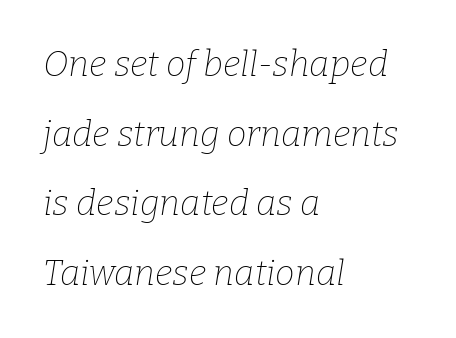
{"serif": "yes", "italic": "yes", "lean": "right", "slant_degrees": 9, "bold": "no", "weight": "thin", "width": "normal", "stroke_contrast": "low", "x_height": "medium", "monospaced": "no", "underline": "no", "align": "left", "line_spacing": "loose", "line_spacing_ratio": 1.99, "letter_spacing": "normal", "letter_spacing_em": 0.0, "glyph_px": 35}
